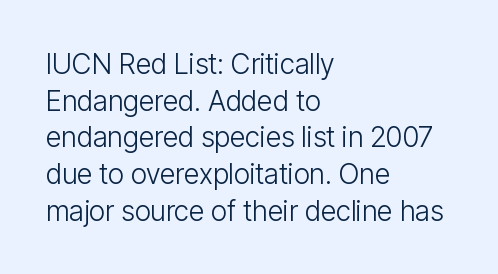
Q: Is the text bold? A: No.
Q: Is the text italic (slanted)? A: No, it is upright.
Q: Is the typeface a serif or a sans-serif typeface? A: Sans-serif.
Q: Is the text underlined? A: No.
Q: How is the paragraph aligned? A: Left-aligned.
Q: Is the spacing between letters normal or unusually wide? A: Normal.
Q: Is the spacing between lines tight, normal or loose? A: Normal.
Q: Width (condensed, normal, or wide)? A: Condensed.
Q: Stroke contrast? A: Low.
Q: x-height? A: Medium.
Q: Monospaced? A: No.
